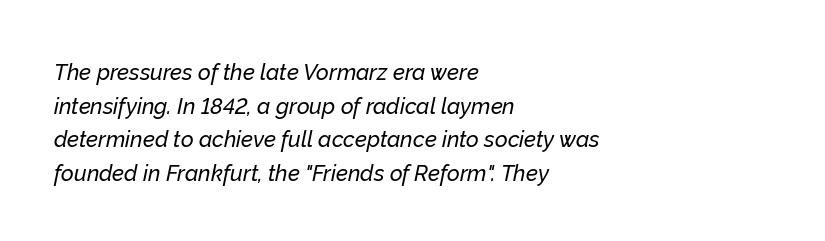
Style check: oblique. One glance says typical: line gaps are just what's usual. The passage is arranged the way most books set body copy — flush left. The rendering keeps characters at their native spacing. Only glyphs here, with clear space below each row.
